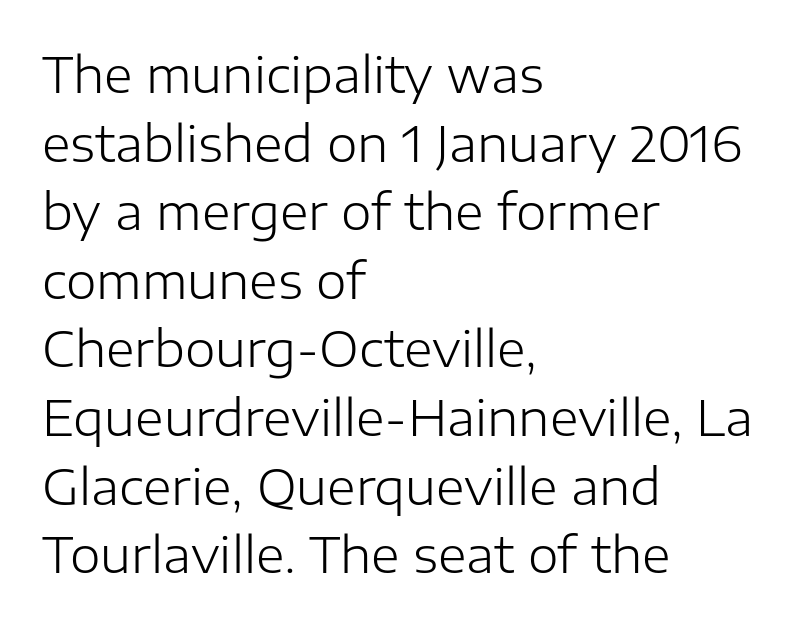
The image shows 49 px light sans-serif type, upright; set left-aligned, normal line spacing (1.4x), normal letter spacing, not underlined; low stroke contrast and a medium x-height.
